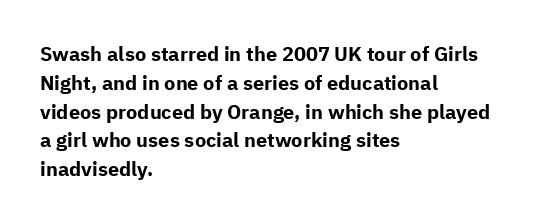
The image shows 20 px bold type, upright; set left-aligned, normal line spacing (1.44x), normal letter spacing, not underlined.
